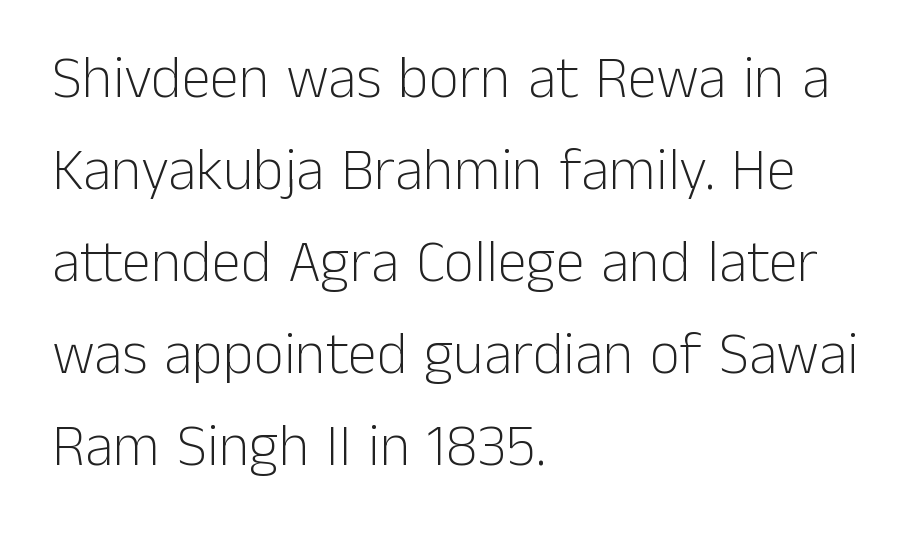
Q: Is the text bold? A: No.
Q: Is the text italic (slanted)? A: No, it is upright.
Q: Is the typeface a serif or a sans-serif typeface? A: Sans-serif.
Q: Is the text underlined? A: No.
Q: How is the paragraph aligned? A: Left-aligned.
Q: Is the spacing between letters normal or unusually wide? A: Normal.
Q: Is the spacing between lines tight, normal or loose? A: Normal.
Q: Width (condensed, normal, or wide)? A: Normal.
Q: Stroke contrast? A: Low.
Q: x-height? A: Medium.
Q: Monospaced? A: No.
